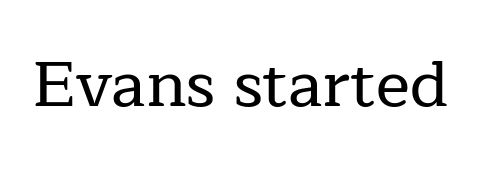
{"serif": "yes", "italic": "no", "width": "normal", "stroke_contrast": "low", "x_height": "medium", "monospaced": "no", "underline": "no", "letter_spacing": "normal", "letter_spacing_em": 0.0, "glyph_px": 64}
